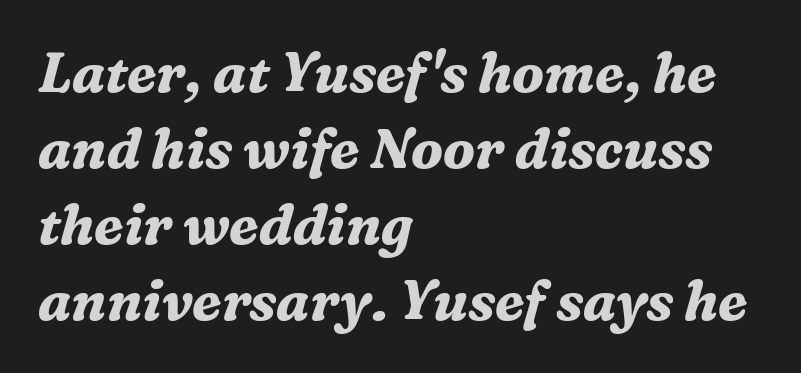
Emphasis-style slanted type is in use. This rendering employs a face with finishing strokes, i.e., a serif. The string is rendered with underlining switched off. Line starts are locked; line ends wander.
